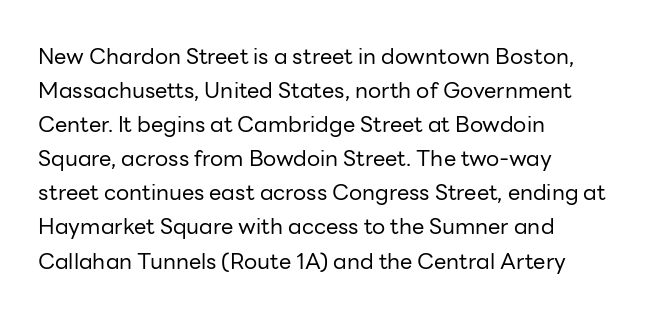
The image shows 22 px text type, upright; set left-aligned, normal line spacing (1.55x), normal letter spacing, not underlined.
